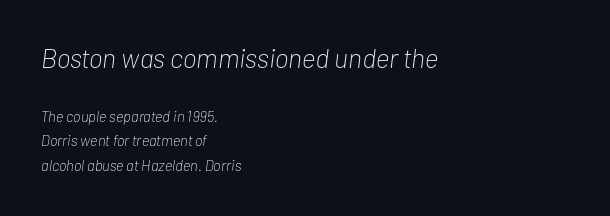
{"italic": "yes", "lean": "right", "slant_degrees": 7, "bold": "no", "underline": "no", "align": "left", "line_spacing": "normal", "line_spacing_ratio": 1.64, "letter_spacing": "normal", "letter_spacing_em": 0.0, "larger_block": "first", "size_ratio": 1.8, "glyph_px": 27}
